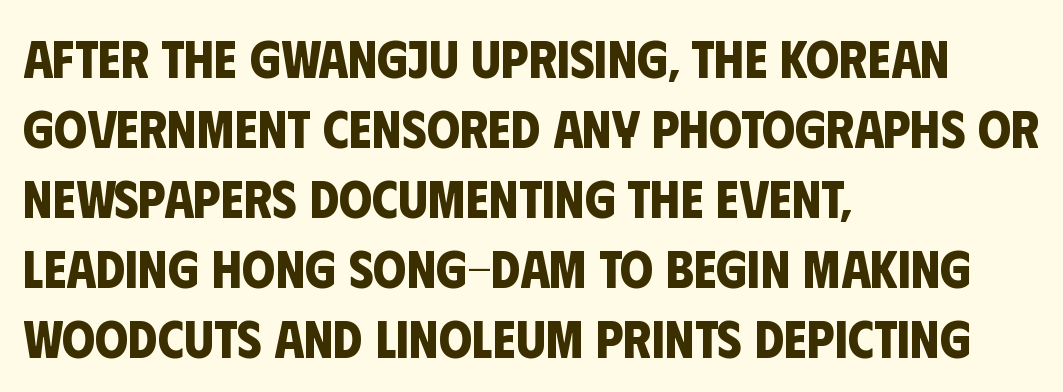
The type is set solid horizontally, with unmodified tracking. Do the characters align in a grid? No, the font is proportional. The characters look thick and weighty, a clear bold. Compared with typical paragraphs, the rows here are spaced about the same. Regarding serifs, this sample does without them.
